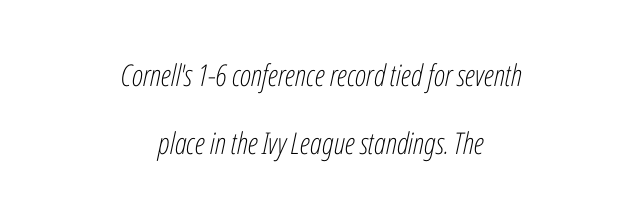
The passage shown is not underscored anywhere. The letters advance in unequal steps, a hallmark of proportional type. The designer dialed line spacing up above the default. The type is set solid horizontally, with unmodified tracking. The typeface has the unassuming heft of standard copy or less.
